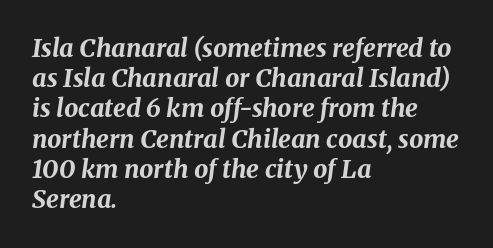
Q: Is the text bold? A: Yes.
Q: Is the text italic (slanted)? A: Yes, it leans right by about 8 degrees.
Q: Is the text underlined? A: No.
Q: How is the paragraph aligned? A: Left-aligned.
Q: Is the spacing between letters normal or unusually wide? A: Normal.
